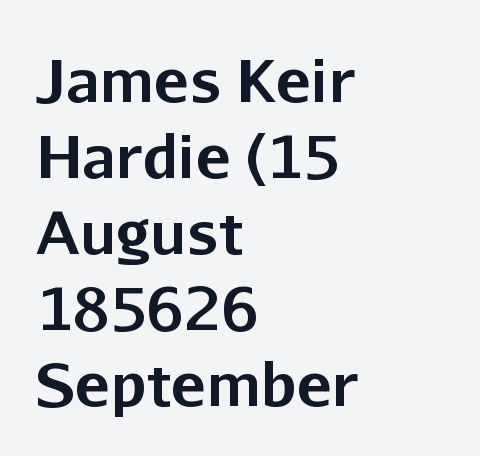
Q: Is the text bold? A: Yes.
Q: Is the text italic (slanted)? A: No, it is upright.
Q: Is the typeface a serif or a sans-serif typeface? A: Sans-serif.
Q: Is the text underlined? A: No.
Q: How is the paragraph aligned? A: Left-aligned.
Q: Is the spacing between letters normal or unusually wide? A: Normal.
Q: Is the spacing between lines tight, normal or loose? A: Normal.
Q: Width (condensed, normal, or wide)? A: Normal.
Q: Stroke contrast? A: Low.
Q: x-height? A: Medium.
Q: Monospaced? A: No.
